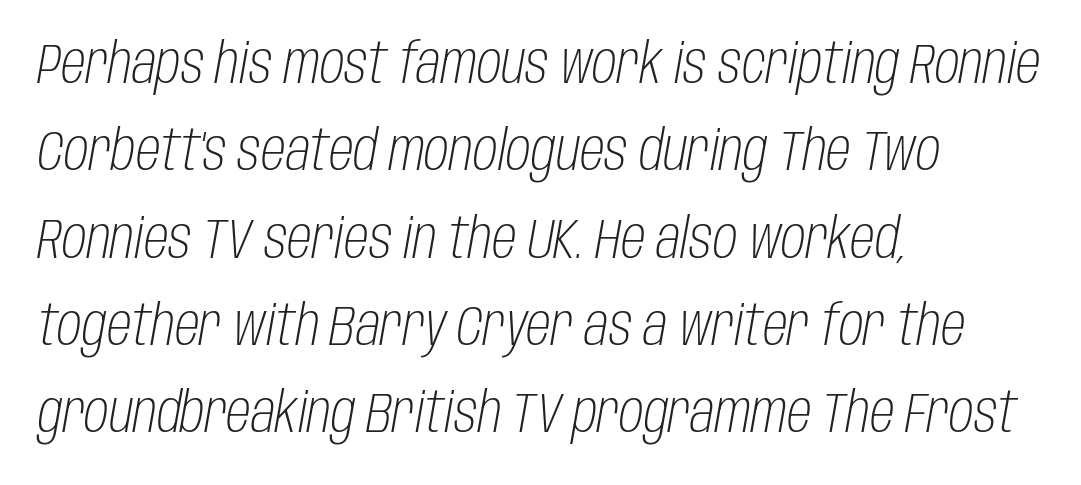
The image shows 56 px light, condensed type, italic (leaning right); set left-aligned, normal line spacing (1.56x), normal letter spacing, not underlined; low stroke contrast and a large x-height.
